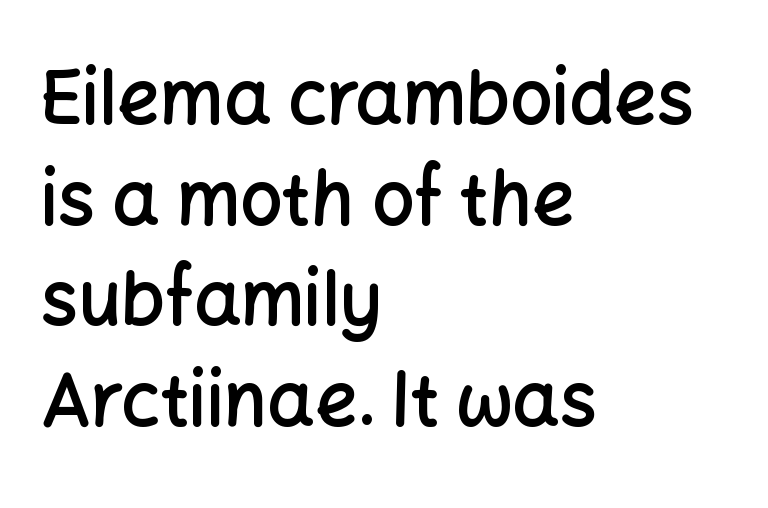
{"serif": "no", "italic": "no", "bold": "semi", "weight": "semibold", "width": "normal", "stroke_contrast": "low", "x_height": "medium", "monospaced": "no", "underline": "no", "align": "left", "line_spacing": "normal", "line_spacing_ratio": 1.36, "letter_spacing": "normal", "letter_spacing_em": 0.0, "glyph_px": 74}
